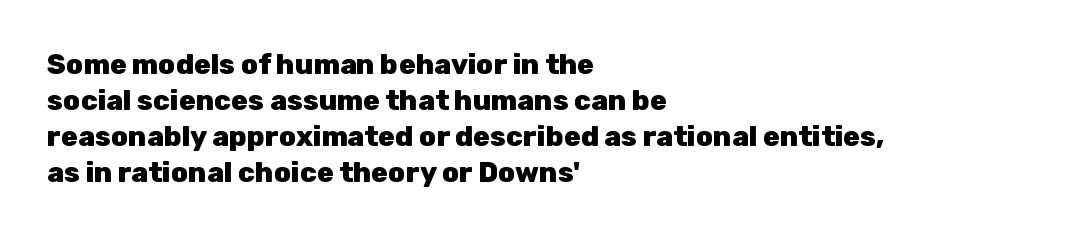
The designer left line spacing at the default. Visually the block forms a straight wall on the left and a jagged coastline on the right. Looks like regular typesetting: each glyph gets only the width it needs. The line texture is even and compact thanks to regular tracking. The space beneath each line is pristine and unruled. This is sans-serif lettering, the kind often seen on screens and signage.
